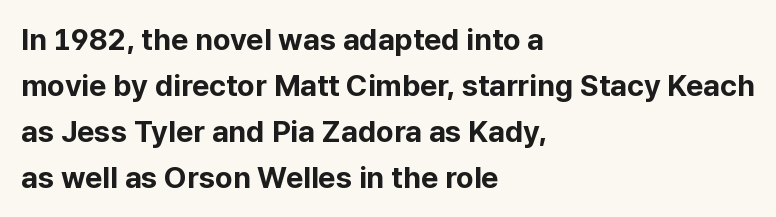
Q: Is the text bold? A: Yes.
Q: Is the text italic (slanted)? A: No, it is upright.
Q: Is the typeface a serif or a sans-serif typeface? A: Sans-serif.
Q: Is the text underlined? A: No.
Q: How is the paragraph aligned? A: Left-aligned.
Q: Is the spacing between letters normal or unusually wide? A: Normal.
Q: Is the spacing between lines tight, normal or loose? A: Normal.
Q: Width (condensed, normal, or wide)? A: Normal.
Q: Stroke contrast? A: Low.
Q: x-height? A: Medium.
Q: Monospaced? A: No.
